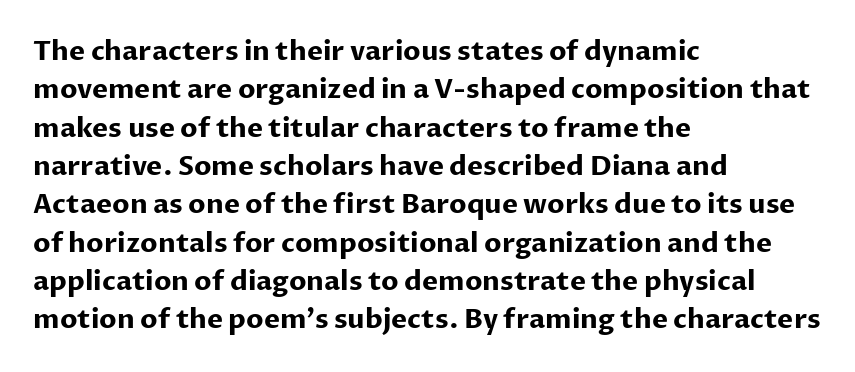
The image shows 27 px bold type, upright; set left-aligned, normal line spacing (1.42x), normal letter spacing, not underlined.
